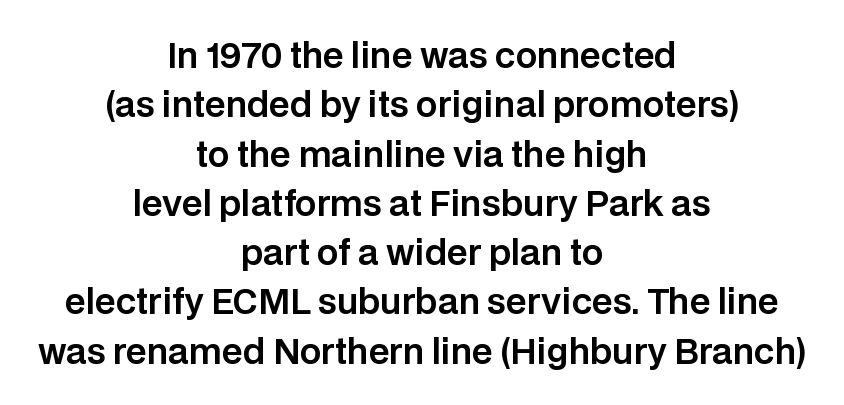
The image shows 34 px sans-serif type, upright; set centered, normal line spacing (1.45x), normal letter spacing, not underlined; low stroke contrast and a large x-height.
